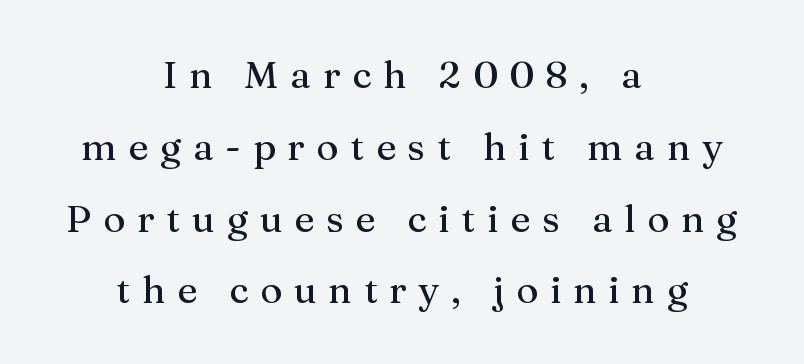
The image shows 38 px serif type, upright; set centered, line spacing 1.89x, unusually wide letter spacing (+0.31 em), not underlined; medium stroke contrast and a medium x-height.
